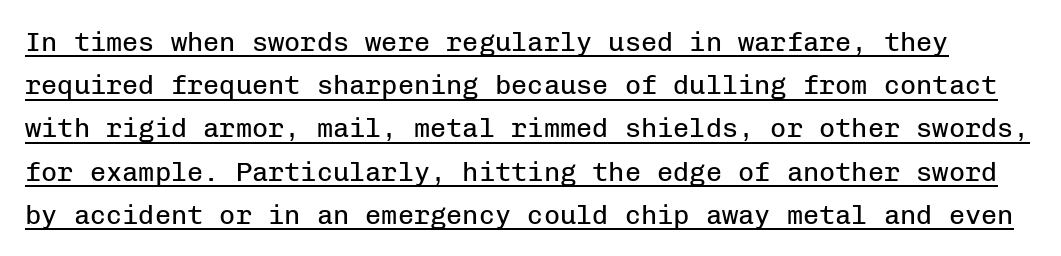
The image shows 27 px text type, upright; set normal line spacing (1.6x), normal letter spacing, underlined.
